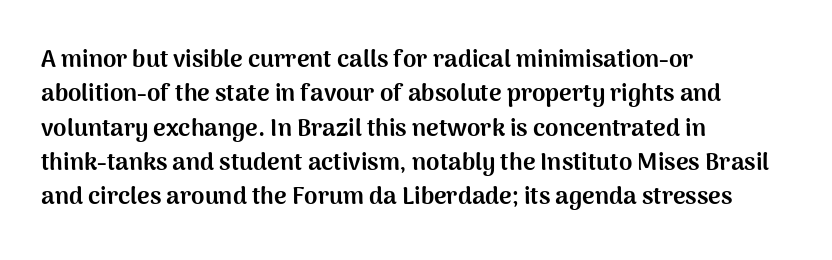
Q: Is the text bold? A: Yes.
Q: Is the text italic (slanted)? A: No, it is upright.
Q: Is the text underlined? A: No.
Q: How is the paragraph aligned? A: Left-aligned.
Q: Is the spacing between letters normal or unusually wide? A: Normal.
Q: Is the spacing between lines tight, normal or loose? A: Normal.
